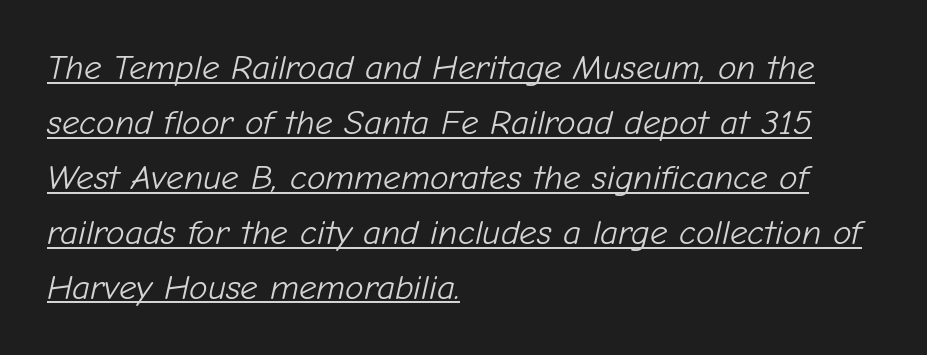
Compared with typical body copy, the letter spacing here is the same. This sample has the flowing, uneven cadence of proportional lettering. Think standard paragraph weight, or any step lighter than that. The words here are underlined. This is oblique type, the kind used for emphasis or titles. In terms of leading, this rendering sits right in the middle.
